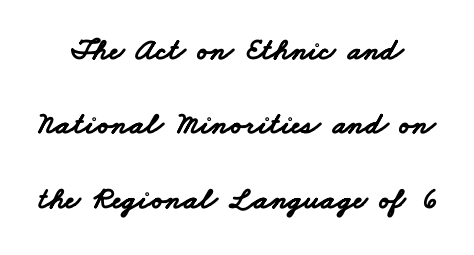
The image shows 31 px bold, wide sans-serif type; set loose line spacing (2.4x), normal letter spacing, not underlined; low stroke contrast and a small x-height.
